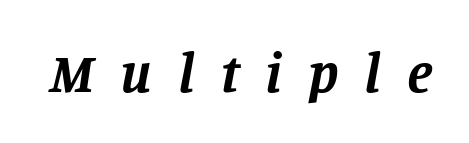
Would a proofreader flag this as italicized? Yes. Bare-footed words on every line. Someone cranked the tracking dial way up on this one. The font is running at its bold setting. I'd call this a serif setting — the letters wear small feet.
